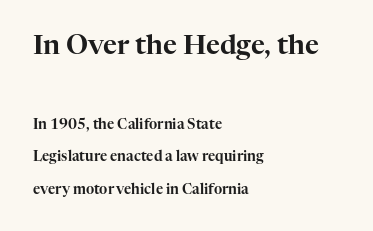
{"italic": "no", "underline": "no", "align": "left", "line_spacing": "loose", "line_spacing_ratio": 2.33, "letter_spacing": "normal", "letter_spacing_em": 0.0, "larger_block": "first", "size_ratio": 1.93, "glyph_px": 27}
